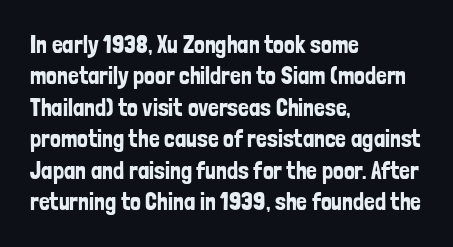
Q: Is the text italic (slanted)? A: No, it is upright.
Q: Is the text underlined? A: No.
Q: How is the paragraph aligned? A: Left-aligned.
Q: Is the spacing between letters normal or unusually wide? A: Normal.
Q: Is the spacing between lines tight, normal or loose? A: Normal.
